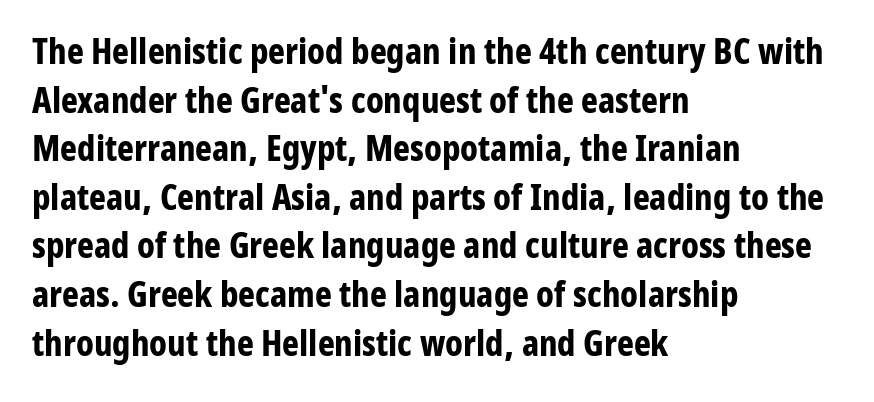
Q: Is the text bold? A: Yes.
Q: Is the text italic (slanted)? A: No, it is upright.
Q: Is the typeface a serif or a sans-serif typeface? A: Sans-serif.
Q: Is the text underlined? A: No.
Q: How is the paragraph aligned? A: Left-aligned.
Q: Is the spacing between letters normal or unusually wide? A: Normal.
Q: Is the spacing between lines tight, normal or loose? A: Normal.
Q: Width (condensed, normal, or wide)? A: Condensed.
Q: Stroke contrast? A: Low.
Q: x-height? A: Medium.
Q: Monospaced? A: No.
